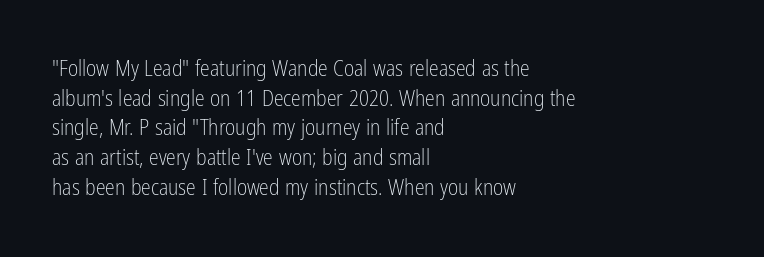
The image shows 22 px text type, upright; set left-aligned, normal line spacing (1.35x), normal letter spacing, not underlined.
